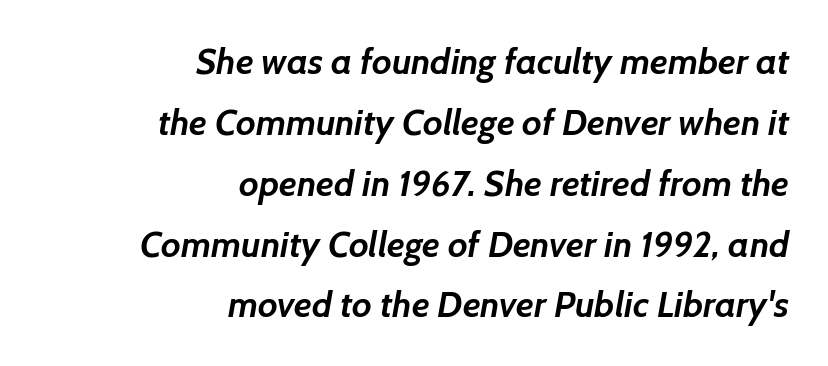
{"serif": "no", "bold": "yes", "weight": "semibold", "width": "normal", "stroke_contrast": "low", "x_height": "medium", "monospaced": "no", "underline": "no", "align": "right", "line_spacing": "normal", "line_spacing_ratio": 1.69, "letter_spacing": "normal", "letter_spacing_em": 0.0, "glyph_px": 36}
